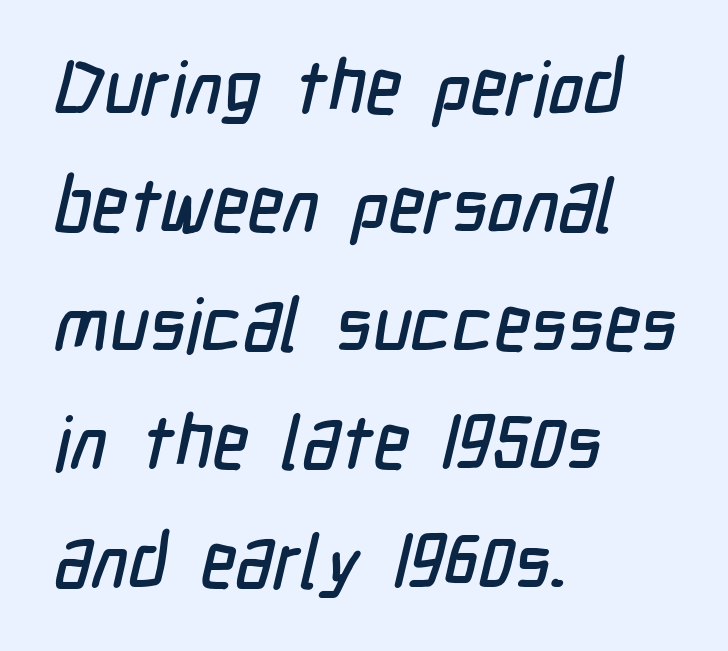
The image shows 75 px condensed sans-serif type; set left-aligned, normal line spacing (1.58x), normal letter spacing, not underlined; low stroke contrast and a medium x-height.
